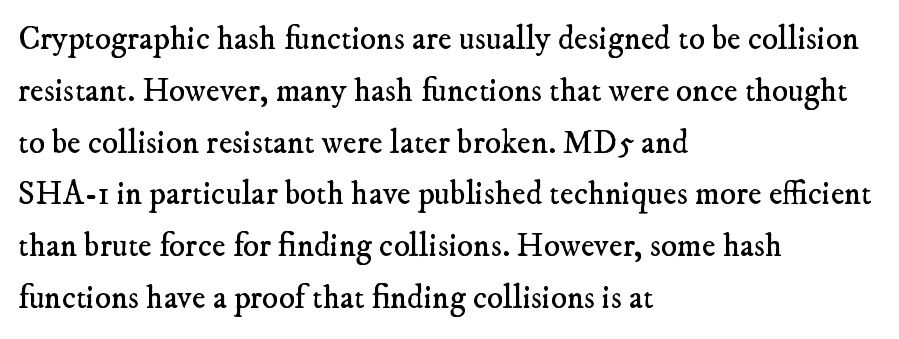
{"serif": "yes", "bold": "no", "weight": "regular", "width": "normal", "stroke_contrast": "low", "x_height": "small", "monospaced": "no", "underline": "no", "align": "left", "line_spacing": "normal", "line_spacing_ratio": 1.57, "letter_spacing": "normal", "letter_spacing_em": 0.0, "glyph_px": 33}
